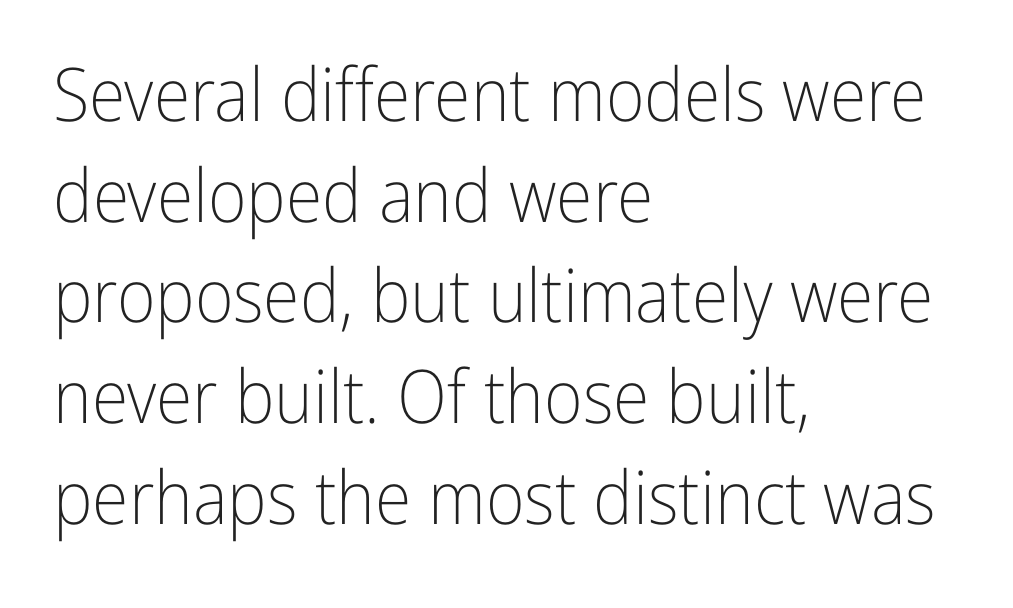
Q: Is the text bold? A: No.
Q: Is the text italic (slanted)? A: No, it is upright.
Q: Is the typeface a serif or a sans-serif typeface? A: Sans-serif.
Q: Is the text underlined? A: No.
Q: How is the paragraph aligned? A: Left-aligned.
Q: Is the spacing between letters normal or unusually wide? A: Normal.
Q: Is the spacing between lines tight, normal or loose? A: Normal.
Q: Width (condensed, normal, or wide)? A: Condensed.
Q: Stroke contrast? A: Low.
Q: x-height? A: Medium.
Q: Monospaced? A: No.
